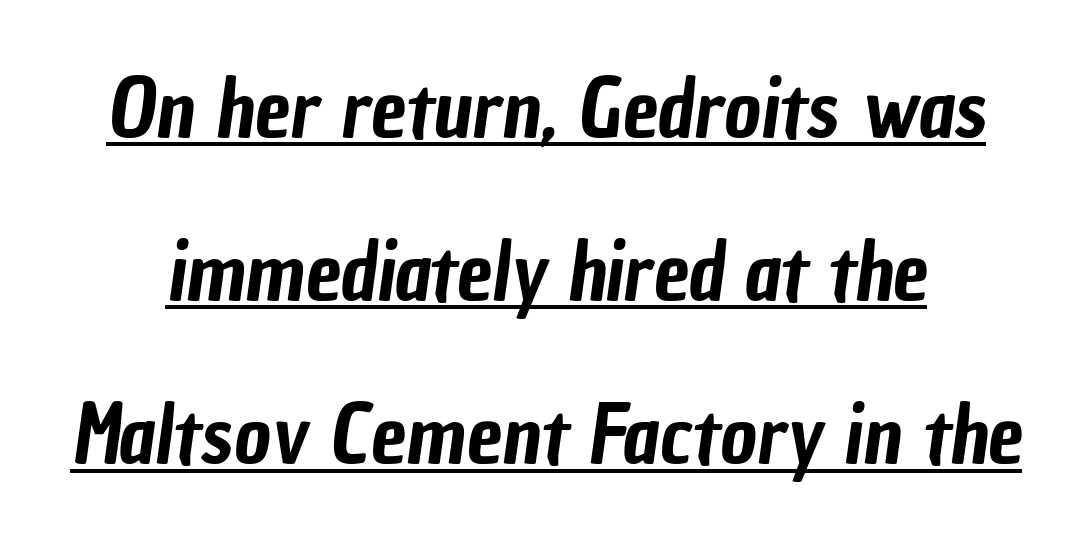
The image shows 80 px condensed sans-serif type; set loose line spacing (2.04x), normal letter spacing, underlined; low stroke contrast and a medium x-height.
